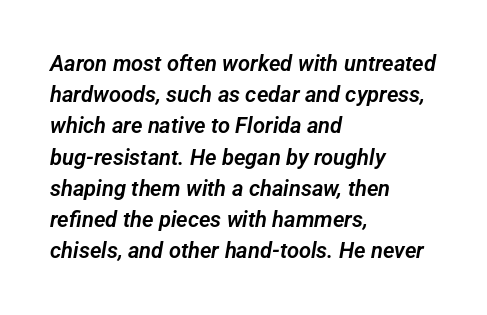
The image shows 22 px text type; set left-aligned, normal line spacing (1.42x), normal letter spacing, not underlined.
